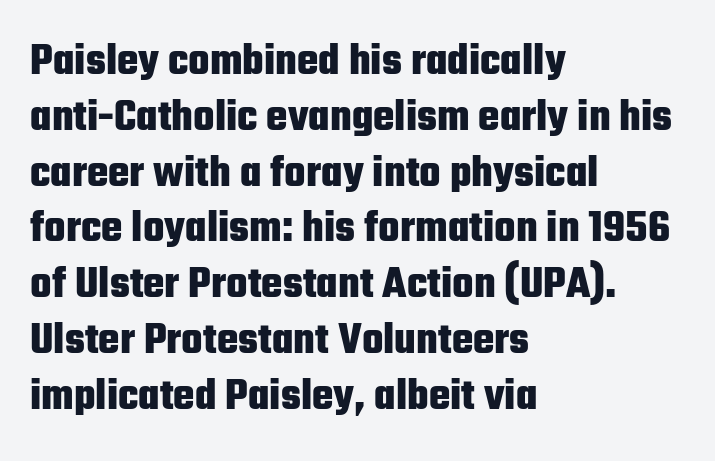
The image shows 45 px heavy, condensed sans-serif type, upright; set left-aligned, line spacing 1.24x, normal letter spacing, not underlined; low stroke contrast and a medium x-height.
